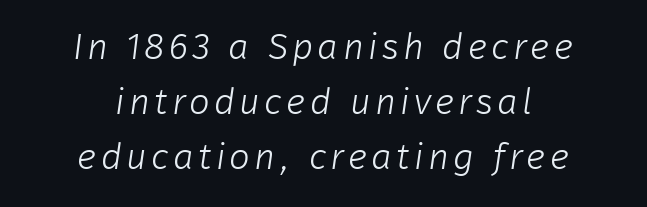
{"serif": "no", "bold": "no", "weight": "light", "width": "normal", "stroke_contrast": "low", "x_height": "medium", "monospaced": "no", "underline": "no", "align": "center", "line_spacing": "normal", "line_spacing_ratio": 1.49, "glyph_px": 37}
